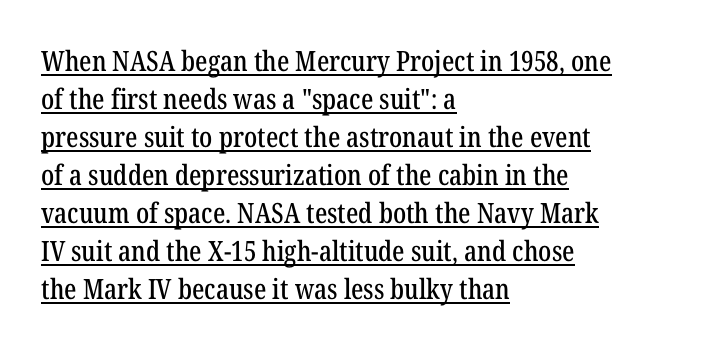
{"serif": "yes", "italic": "no", "width": "condensed", "stroke_contrast": "low", "x_height": "medium", "monospaced": "no", "underline": "yes", "align": "left", "line_spacing": "normal", "line_spacing_ratio": 1.36, "letter_spacing": "normal", "letter_spacing_em": 0.0, "glyph_px": 28}
